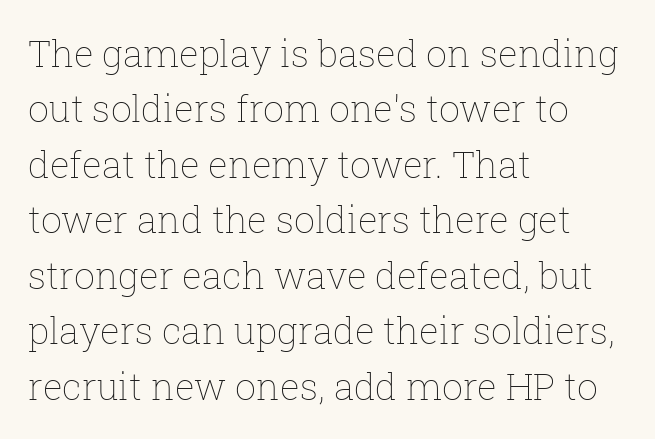
Teacher's note: observe the even left margin — that is flush-left alignment. If you measured baseline to baseline, you'd find a middling distance. Default kerning and tracking; the words read as compact shapes. The space directly below the letters is spotless. This is not heavy type; no bold has been used. The letters stand straight up with perfectly vertical stems.
